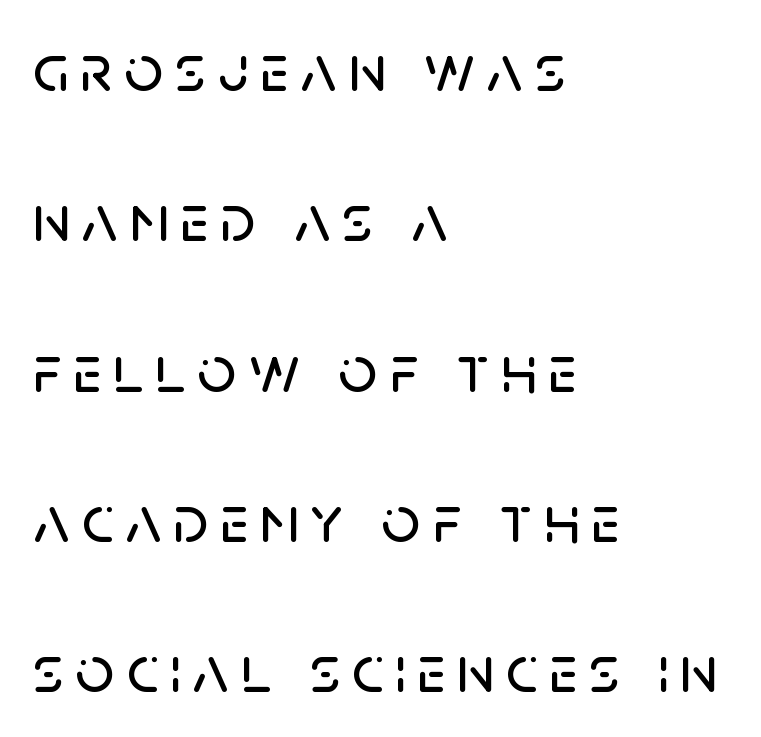
A typesetter would call this proportional, since set widths differ per character. If you drew a line through each stem, it would be perfectly vertical. The foot of each line stays bare and open. The space between consecutive lines is lavish.
